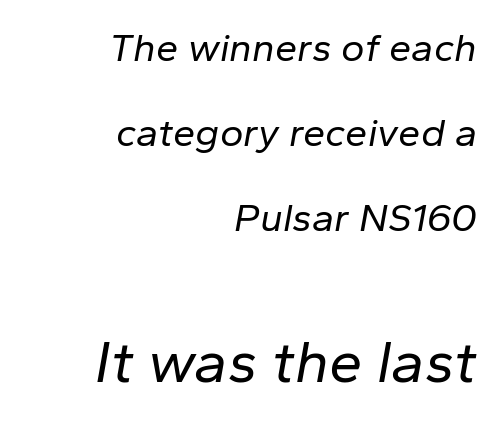
Does the bottom block carry the larger type? Yes, it does. This sample has the flowing, uneven cadence of proportional lettering. Notice how the passage keeps a crisp vertical edge on the right only. Interline gaps are noticeably wide in this sample.
